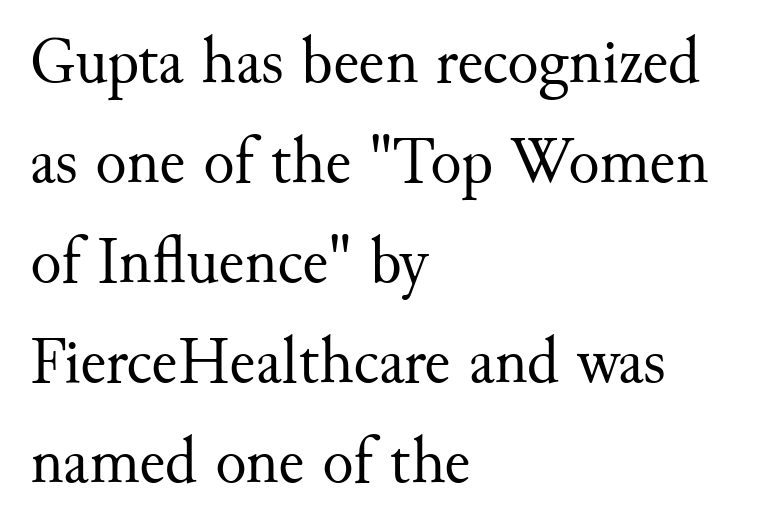
Q: Is the text bold? A: No.
Q: Is the text italic (slanted)? A: No, it is upright.
Q: Is the typeface a serif or a sans-serif typeface? A: Serif.
Q: Is the text underlined? A: No.
Q: How is the paragraph aligned? A: Left-aligned.
Q: Is the spacing between letters normal or unusually wide? A: Normal.
Q: Is the spacing between lines tight, normal or loose? A: Normal.
Q: Width (condensed, normal, or wide)? A: Normal.
Q: Stroke contrast? A: Medium.
Q: x-height? A: Small.
Q: Monospaced? A: No.
